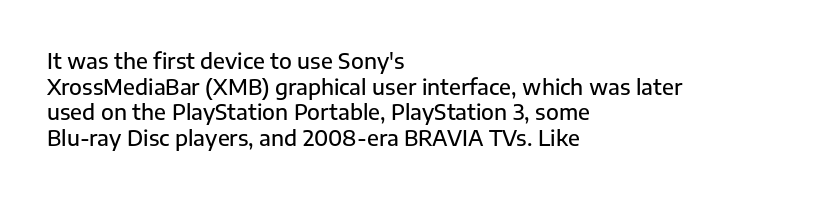
The image shows 21 px text type, upright; set left-aligned, line spacing 1.22x, normal letter spacing, not underlined.
